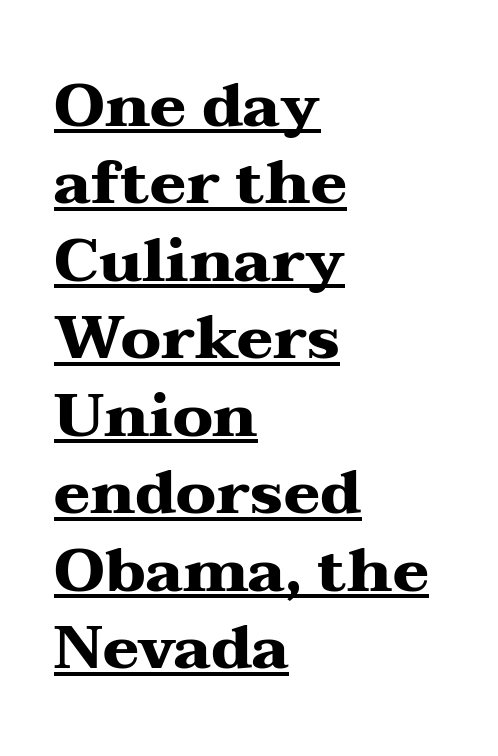
{"serif": "yes", "italic": "no", "bold": "yes", "weight": "heavy", "width": "wide", "stroke_contrast": "medium", "x_height": "medium", "monospaced": "no", "underline": "yes", "align": "left", "line_spacing": "normal", "line_spacing_ratio": 1.27, "letter_spacing": "normal", "letter_spacing_em": 0.0, "glyph_px": 61}
